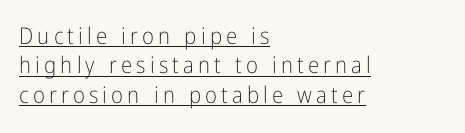
The image shows 23 px text type, upright; set left-aligned, normal line spacing (1.28x), underlined.
